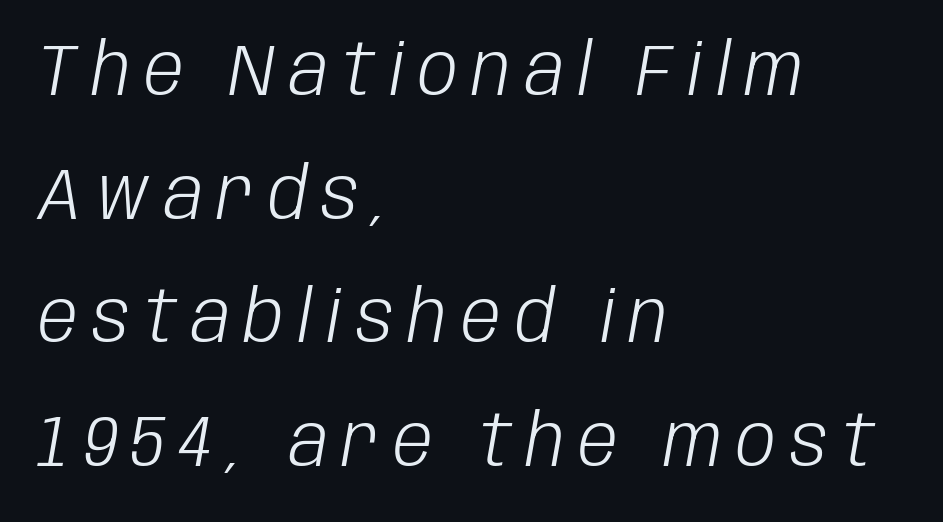
{"italic": "yes", "lean": "right", "slant_degrees": 10, "bold": "no", "weight": "light", "width": "condensed", "stroke_contrast": "low", "x_height": "large", "monospaced": "no", "underline": "no", "align": "left", "line_spacing_ratio": 1.74, "letter_spacing": "wide", "letter_spacing_em": 0.2, "glyph_px": 71}
